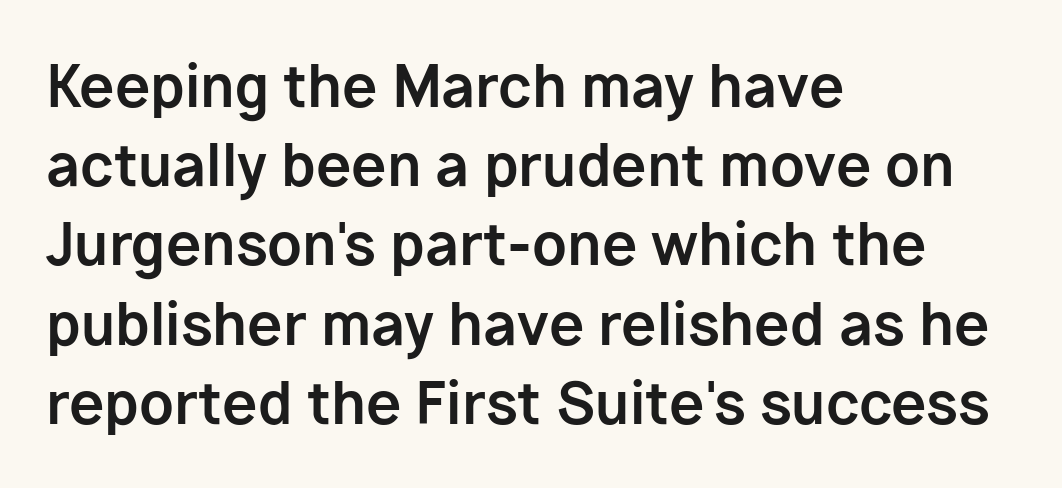
The image shows 57 px bold sans-serif type, upright; set left-aligned, normal line spacing (1.39x), normal letter spacing, not underlined; low stroke contrast and a medium x-height.
